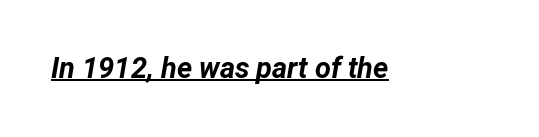
The horizontal fit of the characters is conventional and even. Varying glyph widths throughout — classic text-font behaviour. Strong, thick strokes mark this as bold type. The rendering applies a slant to the glyphs. The typesetter has applied underlining to the passage shown.
